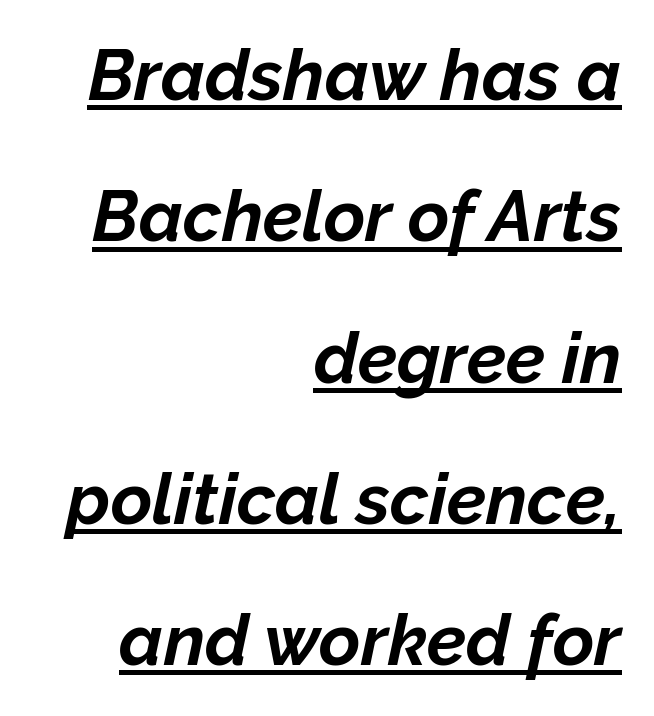
The image shows 71 px bold type, italic (leaning right); set right-aligned, loose line spacing (1.99x), normal letter spacing, underlined; low stroke contrast and a medium x-height.
